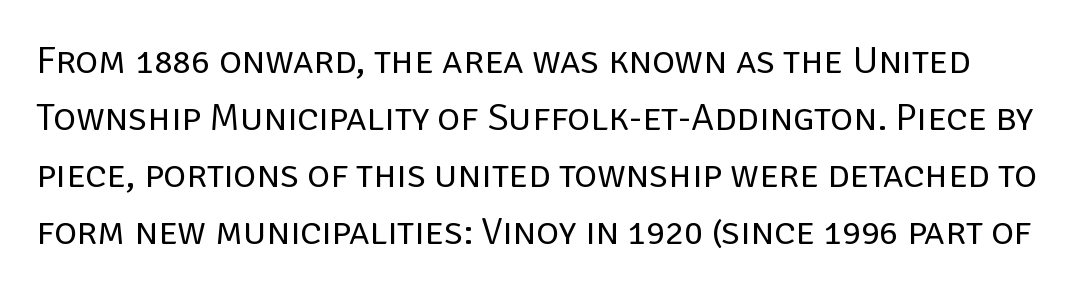
Interline gaps are of average width in this sample. Posture: vertical. Tracking here is standard; glyphs follow each other at the usual distance. Weight: not bold — regular or lighter. Bare-footed words on every line. Is this a fixed-width face? No — the glyphs have proportional, varying widths.
